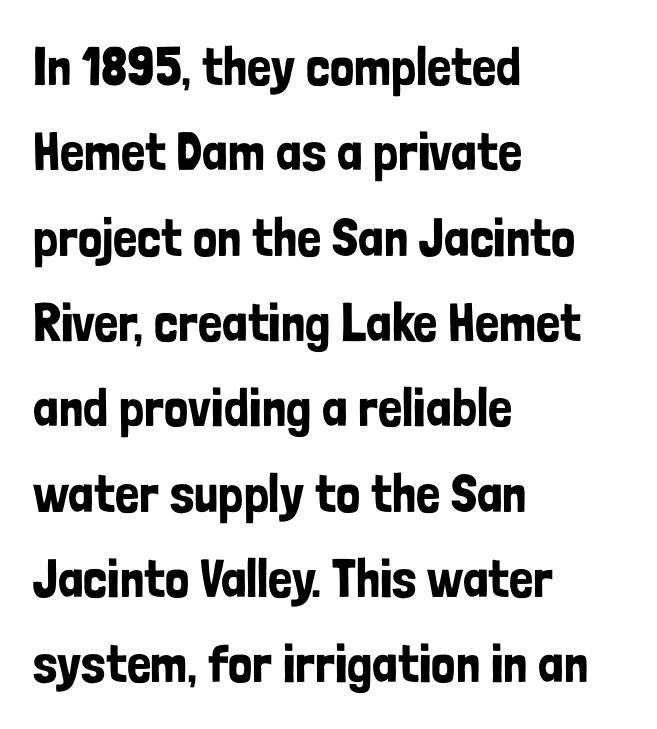
Ordinary non-slanted type is in use. Honestly, the row spacing looks completely unremarkable. The characters display no serif detailing; their extremities are plain. You could not count columns in this text — the font is proportionally spaced.
